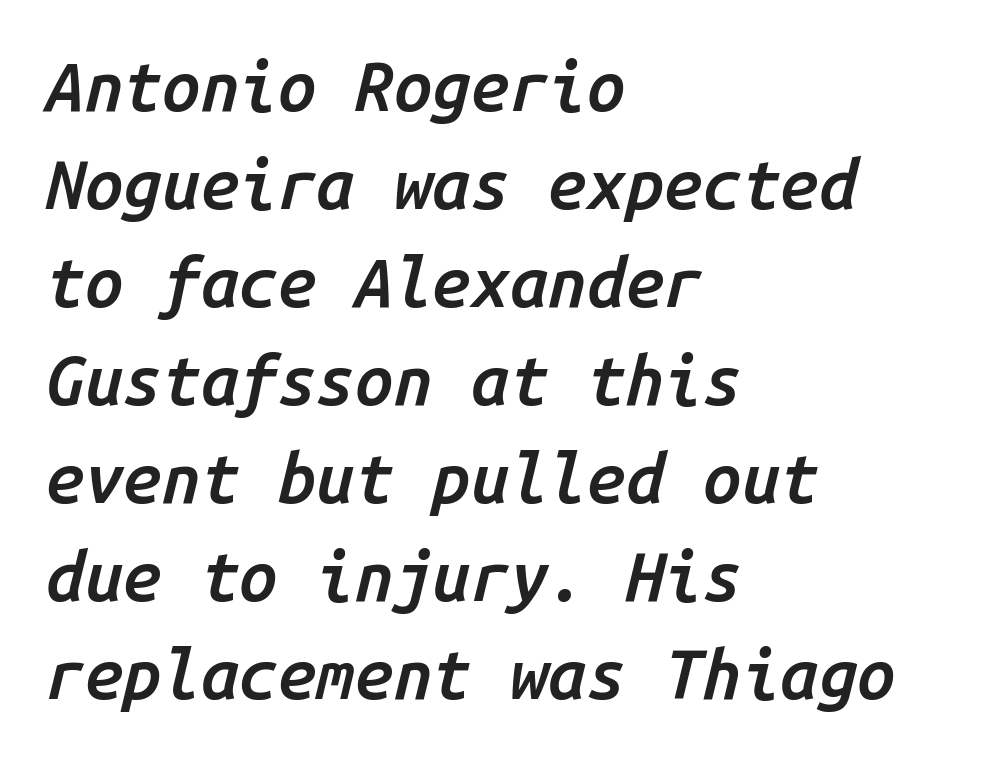
Q: Is the text bold? A: Semi-bold.
Q: Is the text italic (slanted)? A: Yes, it leans right by about 14 degrees.
Q: Is the text underlined? A: No.
Q: How is the paragraph aligned? A: Left-aligned.
Q: Is the spacing between letters normal or unusually wide? A: Normal.
Q: Is the spacing between lines tight, normal or loose? A: Normal.
Q: Width (condensed, normal, or wide)? A: Normal.
Q: Stroke contrast? A: Low.
Q: x-height? A: Medium.
Q: Monospaced? A: Yes.
